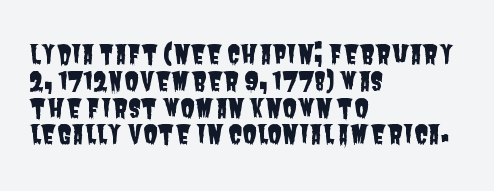
A typesetter would call this zero additional tracking. The paragraph shown leans on its left margin. Vertically, the passage feels compressed, each row crowding the next. The baseline area is clear.
